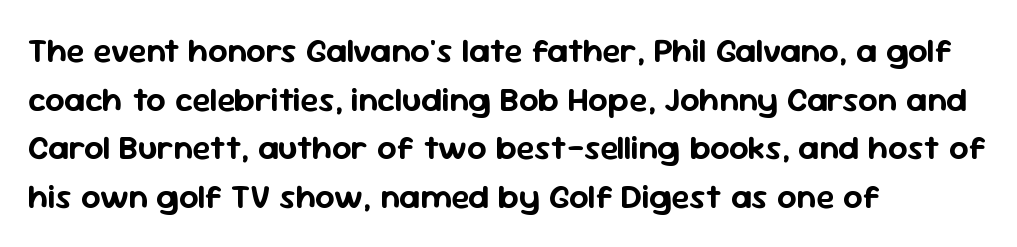
{"serif": "no", "italic": "no", "width": "normal", "stroke_contrast": "low", "x_height": "medium", "monospaced": "no", "underline": "no", "align": "left", "line_spacing": "normal", "line_spacing_ratio": 1.43, "letter_spacing": "normal", "letter_spacing_em": 0.0, "glyph_px": 34}
